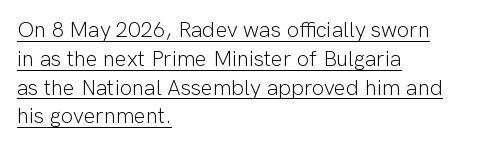
The horizontal fit of the characters is conventional and even. Heft: none added — not bold. Does a line run under the words? Yes, clearly. Honestly, the row spacing looks completely unremarkable. These lines were composed using upright roman letters. Horizontally, the lines are justified to the leading edge only.
